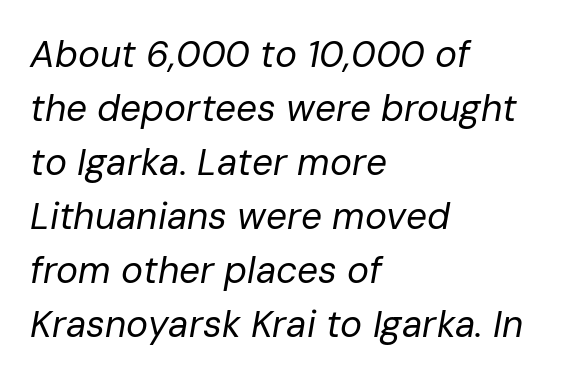
{"italic": "yes", "lean": "right", "slant_degrees": 10, "bold": "no", "weight": "regular", "width": "normal", "stroke_contrast": "low", "x_height": "medium", "monospaced": "no", "underline": "no", "align": "left", "line_spacing": "normal", "line_spacing_ratio": 1.46, "letter_spacing": "normal", "letter_spacing_em": 0.0, "glyph_px": 37}
